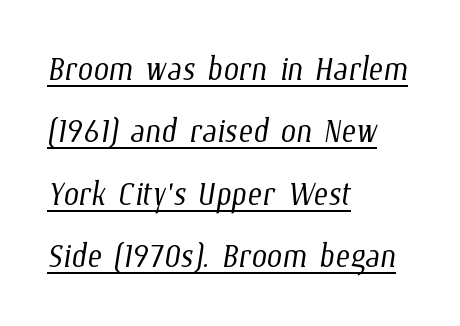
{"bold": "no", "weight": "light", "width": "condensed", "stroke_contrast": "low", "x_height": "medium", "monospaced": "no", "underline": "yes", "align": "left", "line_spacing": "normal", "line_spacing_ratio": 1.42, "letter_spacing": "normal", "letter_spacing_em": 0.0, "glyph_px": 44}
